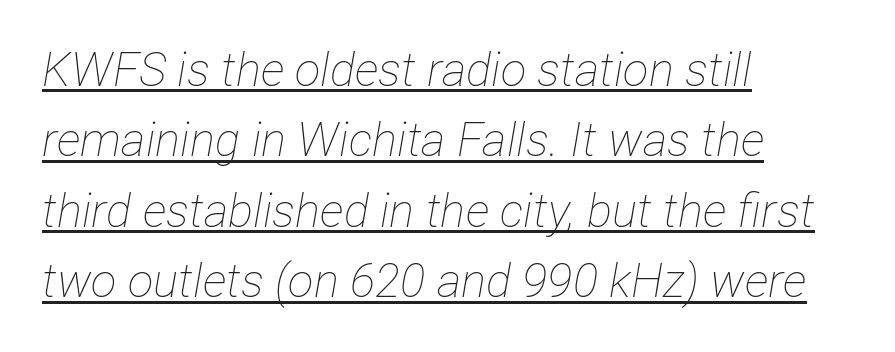
The image shows 47 px thin, condensed type, italic (leaning right); set left-aligned, normal line spacing (1.5x), normal letter spacing, underlined; low stroke contrast and a medium x-height.
